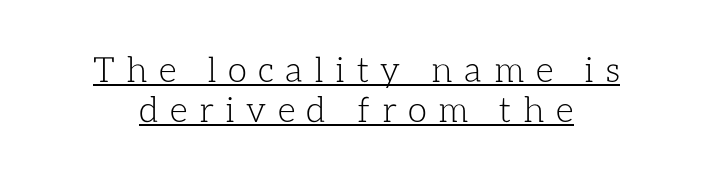
Q: Is the text bold? A: No.
Q: Is the text italic (slanted)? A: No, it is upright.
Q: Is the text underlined? A: Yes.
Q: Is the spacing between letters normal or unusually wide? A: Unusually wide.
Q: Is the spacing between lines tight, normal or loose? A: Tight.
Q: Width (condensed, normal, or wide)? A: Normal.
Q: Stroke contrast? A: Low.
Q: x-height? A: Medium.
Q: Monospaced? A: No.
